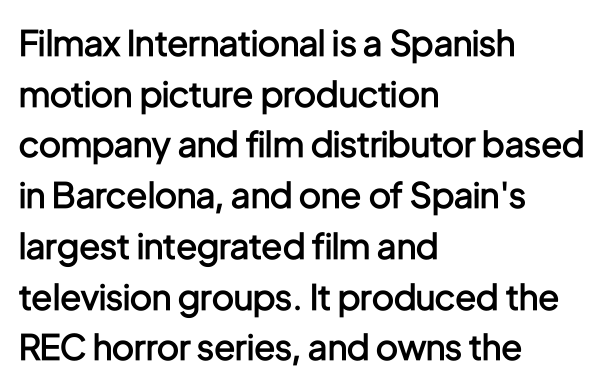
The image shows 35 px semibold, condensed sans-serif type, upright; set left-aligned, normal line spacing (1.45x), normal letter spacing, not underlined; low stroke contrast and a medium x-height.
